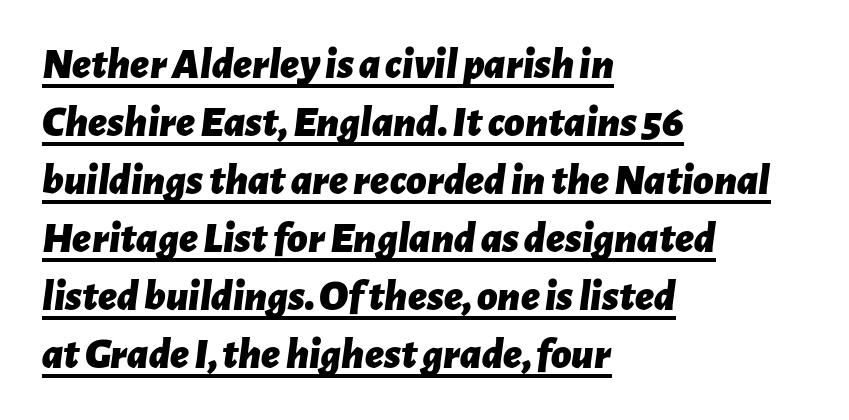
Q: Is the text bold? A: Yes.
Q: Is the text italic (slanted)? A: Yes, it leans right by about 7 degrees.
Q: Is the text underlined? A: Yes.
Q: How is the paragraph aligned? A: Left-aligned.
Q: Is the spacing between letters normal or unusually wide? A: Normal.
Q: Is the spacing between lines tight, normal or loose? A: Normal.
Q: Width (condensed, normal, or wide)? A: Normal.
Q: Stroke contrast? A: Low.
Q: x-height? A: Medium.
Q: Monospaced? A: No.
